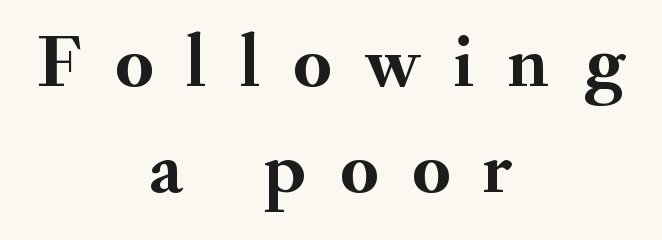
The image shows 76 px semibold serif type, upright; set centered, normal line spacing (1.4x), unusually wide letter spacing (+0.44 em), not underlined; medium stroke contrast and a small x-height.
